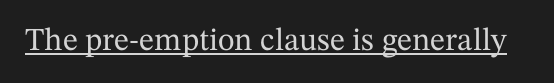
{"serif": "yes", "italic": "no", "width": "normal", "stroke_contrast": "medium", "x_height": "medium", "monospaced": "no", "underline": "yes", "letter_spacing": "normal", "letter_spacing_em": 0.0, "glyph_px": 32}
